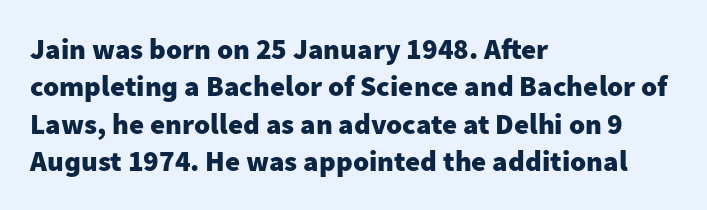
The image shows 29 px heavy sans-serif type, upright; set left-aligned, normal line spacing (1.29x), normal letter spacing, not underlined; low stroke contrast and a medium x-height.
